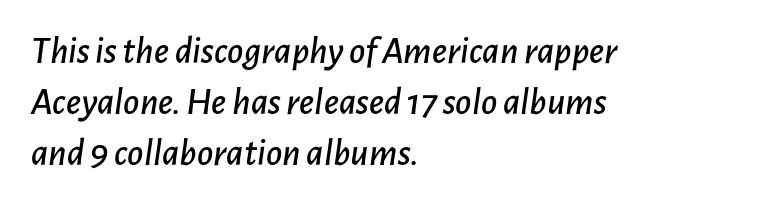
This block has exactly the height ordinary leading produces. The lines in this sample share a left origin and differ only in where they stop. The baseline area is clear. You could not count columns in this text — the font is proportionally spaced. The face used here has a pronounced slope to its letters. Characters follow at the spacing the type designer built in.
